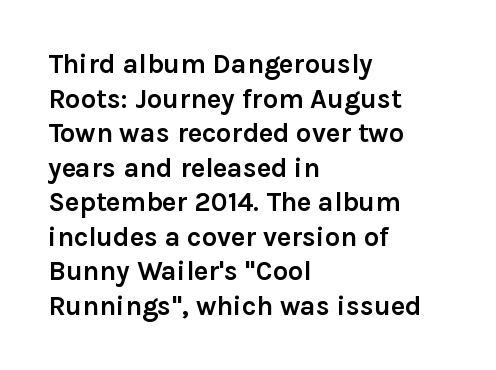
The image shows 27 px bold type, upright; set left-aligned, normal line spacing (1.28x), normal letter spacing, not underlined.
